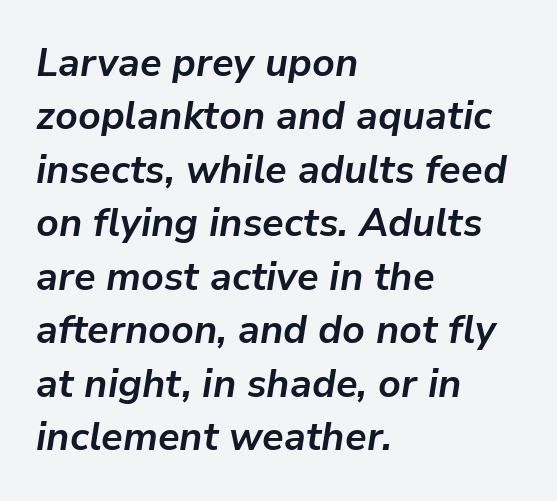
The image shows 39 px bold type, italic (leaning right); set left-aligned, normal line spacing (1.37x), normal letter spacing, not underlined; low stroke contrast and a medium x-height.
